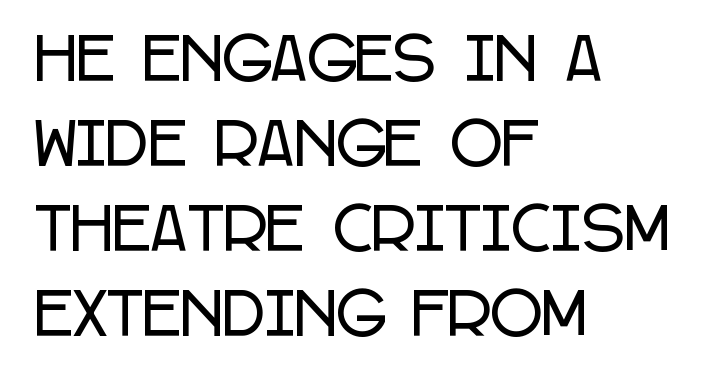
Stroke terminals: plain, sans-serif. These lines are rendered in a variable-pitch font. Upright lettering throughout. Is the block centered? No — it sits flush against the left margin. Leading matches the norm, producing a regular column.
